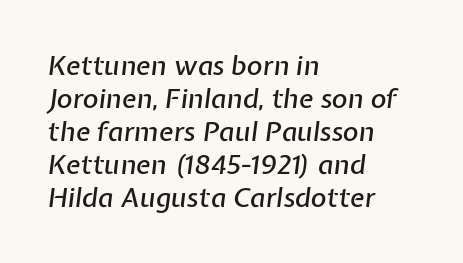
Q: Is the text italic (slanted)? A: Yes, it leans right by about 7 degrees.
Q: Is the text underlined? A: No.
Q: How is the paragraph aligned? A: Left-aligned.
Q: Is the spacing between letters normal or unusually wide? A: Normal.
